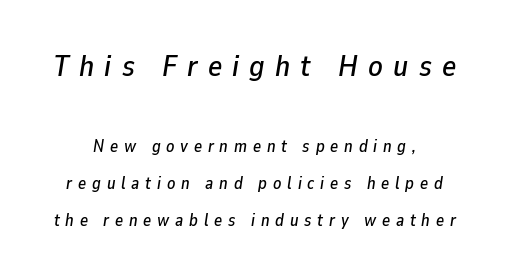
Q: Is the text italic (slanted)? A: Yes, it leans right by about 9 degrees.
Q: Is the text underlined? A: No.
Q: Is the spacing between letters normal or unusually wide? A: Unusually wide.
Q: Is the spacing between lines tight, normal or loose? A: Loose.
Q: Which block of text is set in a larger size, the first (top) or the second (bottom)? A: The first (top) one.
Q: Width (condensed, normal, or wide)? A: Normal.
Q: Stroke contrast? A: Low.
Q: x-height? A: Medium.
Q: Monospaced? A: No.
